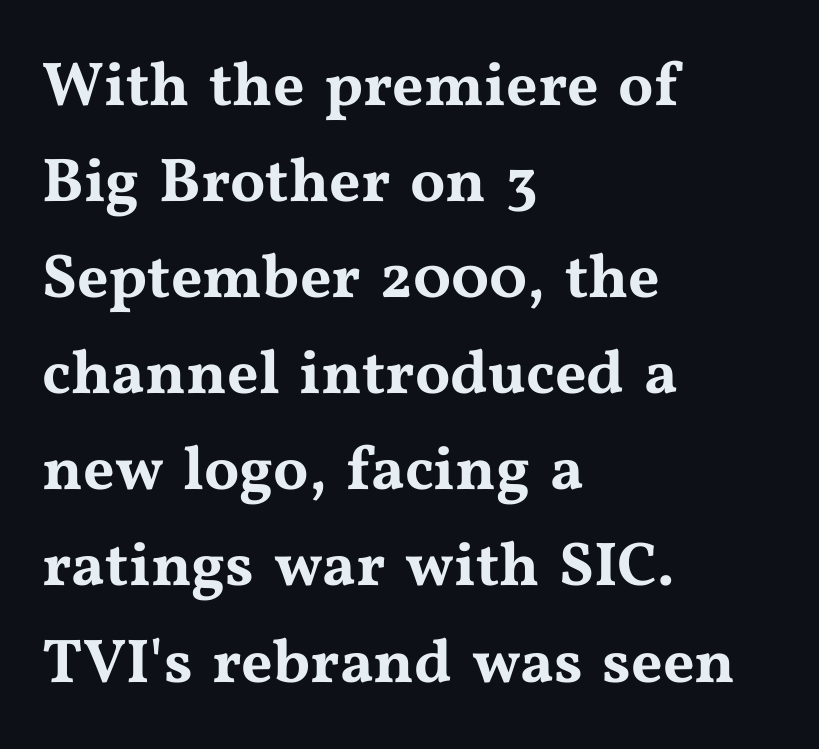
Q: Is the text italic (slanted)? A: No, it is upright.
Q: Is the typeface a serif or a sans-serif typeface? A: Serif.
Q: Is the text underlined? A: No.
Q: How is the paragraph aligned? A: Left-aligned.
Q: Is the spacing between letters normal or unusually wide? A: Normal.
Q: Is the spacing between lines tight, normal or loose? A: Normal.
Q: Width (condensed, normal, or wide)? A: Wide.
Q: Stroke contrast? A: Medium.
Q: x-height? A: Medium.
Q: Monospaced? A: No.
